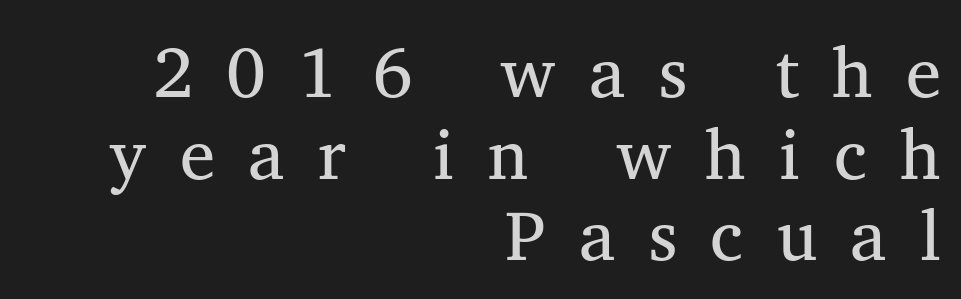
Q: Is the text bold? A: No.
Q: Is the text italic (slanted)? A: No, it is upright.
Q: Is the typeface a serif or a sans-serif typeface? A: Serif.
Q: Is the text underlined? A: No.
Q: How is the paragraph aligned? A: Right-aligned.
Q: Is the spacing between letters normal or unusually wide? A: Unusually wide.
Q: Is the spacing between lines tight, normal or loose? A: Tight.
Q: Width (condensed, normal, or wide)? A: Normal.
Q: Stroke contrast? A: Medium.
Q: x-height? A: Medium.
Q: Monospaced? A: No.
